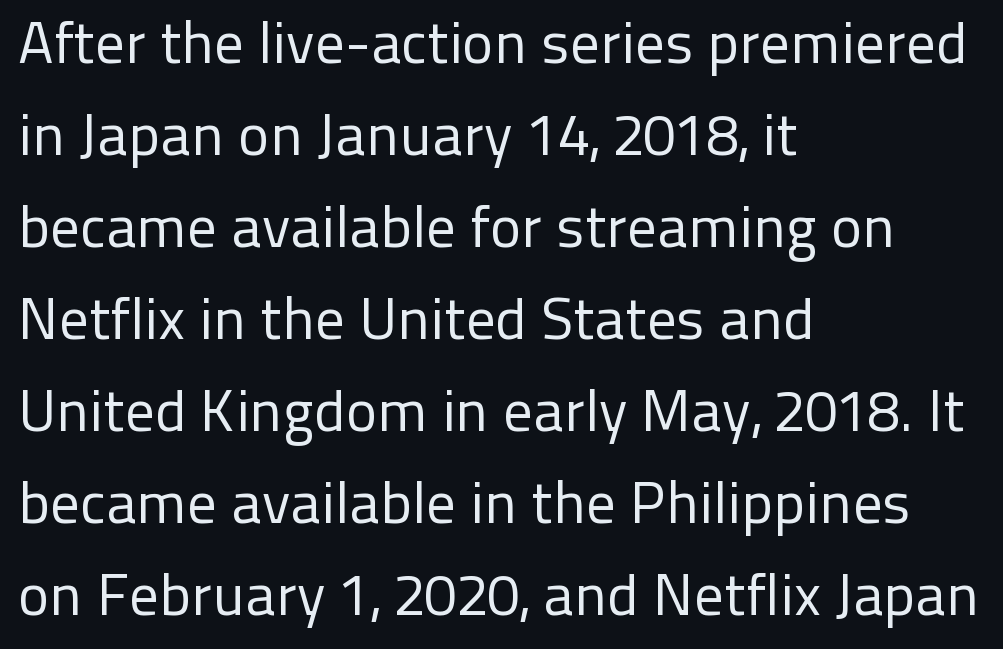
Q: Is the text bold? A: No.
Q: Is the text italic (slanted)? A: No, it is upright.
Q: Is the typeface a serif or a sans-serif typeface? A: Sans-serif.
Q: Is the text underlined? A: No.
Q: How is the paragraph aligned? A: Left-aligned.
Q: Is the spacing between letters normal or unusually wide? A: Normal.
Q: Is the spacing between lines tight, normal or loose? A: Normal.
Q: Width (condensed, normal, or wide)? A: Normal.
Q: Stroke contrast? A: Low.
Q: x-height? A: Medium.
Q: Monospaced? A: No.
